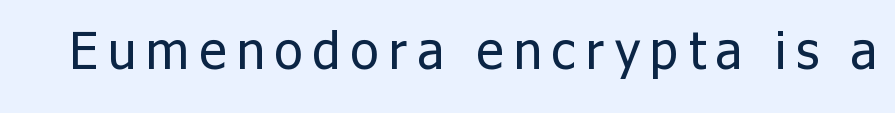
Q: Is the text bold? A: No.
Q: Is the text italic (slanted)? A: No, it is upright.
Q: Is the typeface a serif or a sans-serif typeface? A: Sans-serif.
Q: Is the text underlined? A: No.
Q: Is the spacing between letters normal or unusually wide? A: Unusually wide.
Q: Width (condensed, normal, or wide)? A: Normal.
Q: Stroke contrast? A: Low.
Q: x-height? A: Medium.
Q: Monospaced? A: No.
